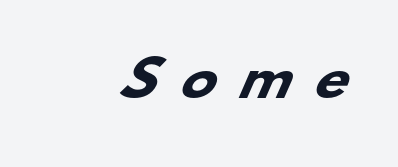
{"serif": "no", "bold": "yes", "weight": "heavy", "width": "wide", "stroke_contrast": "low", "x_height": "small", "monospaced": "no", "underline": "no", "letter_spacing": "wide", "letter_spacing_em": 0.45, "glyph_px": 48}
